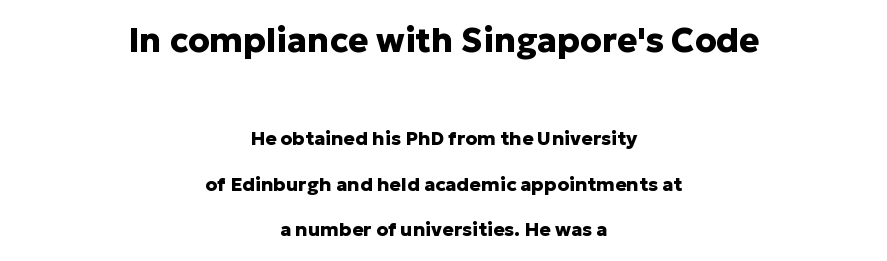
{"serif": "no", "italic": "no", "bold": "yes", "weight": "heavy", "width": "normal", "stroke_contrast": "low", "x_height": "medium", "monospaced": "no", "underline": "no", "align": "center", "line_spacing": "loose", "line_spacing_ratio": 2.39, "letter_spacing": "normal", "letter_spacing_em": 0.0, "larger_block": "first", "size_ratio": 1.79, "glyph_px": 34}
